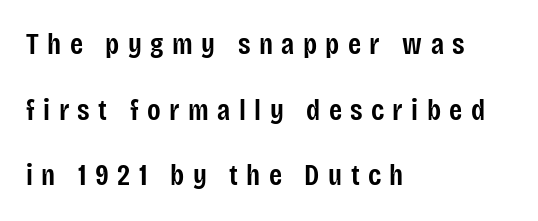
{"serif": "no", "italic": "no", "bold": "semi", "weight": "semibold", "width": "condensed", "stroke_contrast": "low", "x_height": "large", "monospaced": "no", "underline": "no", "align": "left", "line_spacing": "loose", "line_spacing_ratio": 2.19, "letter_spacing": "wide", "letter_spacing_em": 0.28, "glyph_px": 30}
